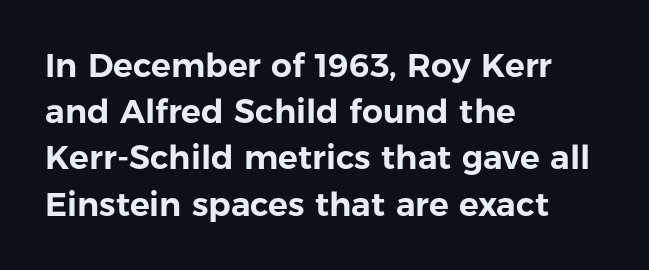
Q: Is the text italic (slanted)? A: No, it is upright.
Q: Is the typeface a serif or a sans-serif typeface? A: Sans-serif.
Q: Is the text underlined? A: No.
Q: How is the paragraph aligned? A: Left-aligned.
Q: Is the spacing between letters normal or unusually wide? A: Normal.
Q: Is the spacing between lines tight, normal or loose? A: Normal.
Q: Width (condensed, normal, or wide)? A: Normal.
Q: Stroke contrast? A: Low.
Q: x-height? A: Medium.
Q: Monospaced? A: No.
